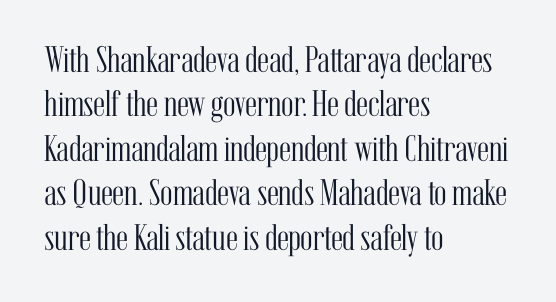
Summary of weight: not heavy and not bold. Do the characters align in a grid? No, the font is proportional. Clear beneath every line of the passage. Rendered with straight, roman letterforms. Spacing between characters is what you'd get straight out of the box.
